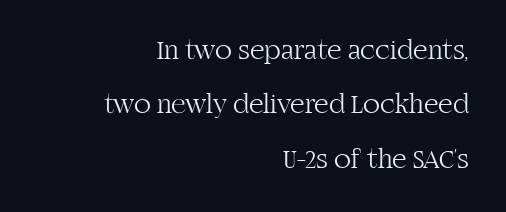
Type style note: has serifs. A typesetter would call this proportional, since set widths differ per character. Look at the tracking — it's just the regular setting, nothing added. Line endings align vertically; line beginnings do not.
